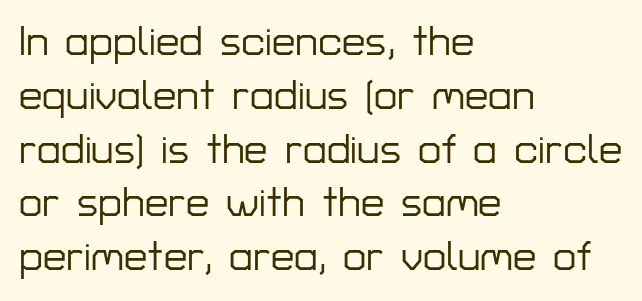
{"serif": "no", "italic": "no", "width": "normal", "stroke_contrast": "low", "x_height": "medium", "monospaced": "no", "underline": "no", "align": "left", "line_spacing": "normal", "line_spacing_ratio": 1.28, "letter_spacing": "normal", "letter_spacing_em": 0.0, "glyph_px": 42}
